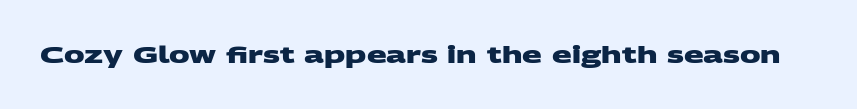
The image shows 23 px bold type; set normal letter spacing, not underlined.
